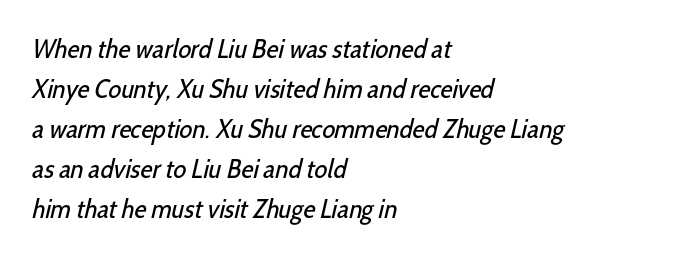
The image shows 27 px text type; set left-aligned, normal line spacing (1.48x), normal letter spacing, not underlined.
